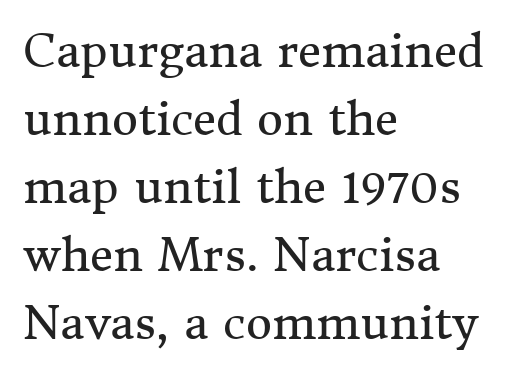
The image shows 45 px regular-weight serif type, upright; set left-aligned, normal line spacing (1.51x), normal letter spacing, not underlined; medium stroke contrast and a medium x-height.
